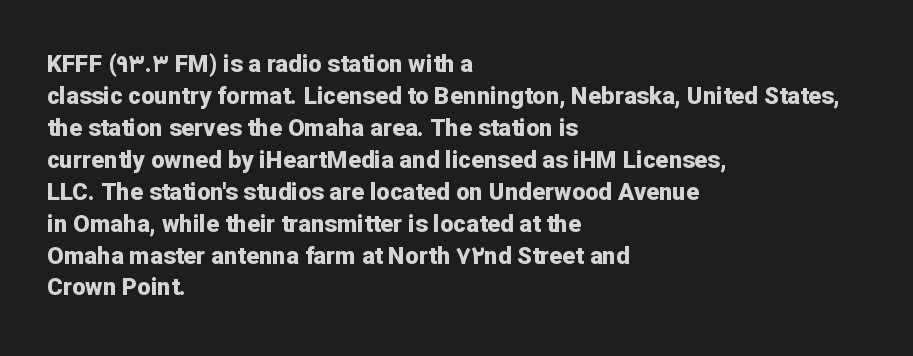
Q: Is the text bold? A: Yes.
Q: Is the text italic (slanted)? A: No, it is upright.
Q: Is the text underlined? A: No.
Q: How is the paragraph aligned? A: Left-aligned.
Q: Is the spacing between letters normal or unusually wide? A: Normal.
Q: Is the spacing between lines tight, normal or loose? A: Normal.
